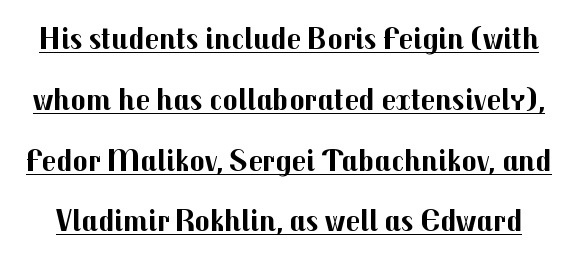
Q: Is the text bold? A: Yes.
Q: Is the text italic (slanted)? A: No, it is upright.
Q: Is the typeface a serif or a sans-serif typeface? A: Sans-serif.
Q: Is the text underlined? A: Yes.
Q: Is the spacing between letters normal or unusually wide? A: Normal.
Q: Is the spacing between lines tight, normal or loose? A: Loose.
Q: Width (condensed, normal, or wide)? A: Normal.
Q: Stroke contrast? A: Medium.
Q: x-height? A: Medium.
Q: Monospaced? A: No.
